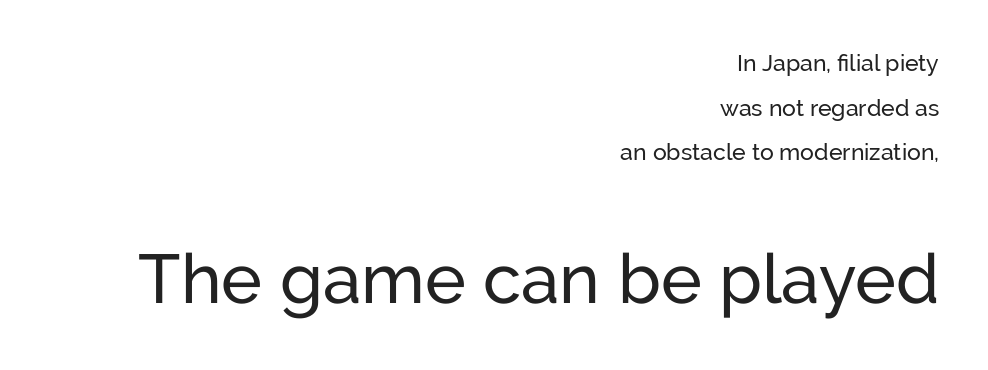
The rendering keeps characters at their native spacing. The words here are not underlined. Font category for this specimen: sans-serif. If you drew a line through each stem, it would be perfectly vertical. This sample trades compactness for vertical openness between lines.
